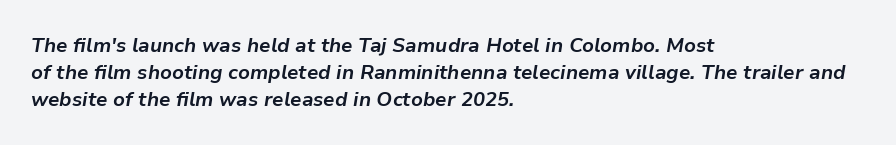
{"italic": "yes", "lean": "right", "slant_degrees": 9, "bold": "yes", "underline": "no", "align": "left", "line_spacing": "normal", "line_spacing_ratio": 1.34, "letter_spacing": "normal", "letter_spacing_em": 0.0, "glyph_px": 20}
